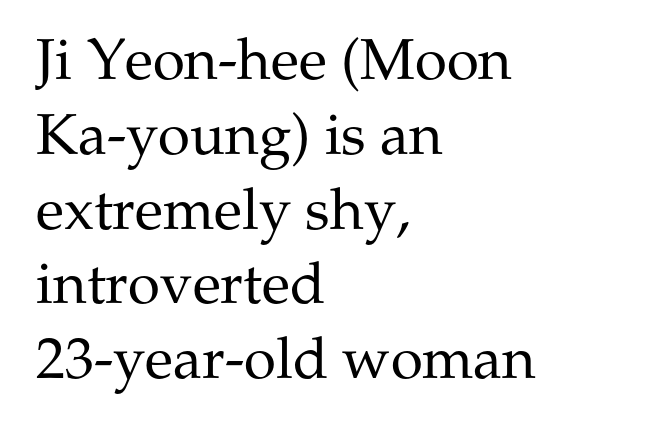
{"serif": "yes", "italic": "no", "bold": "no", "weight": "regular", "width": "normal", "stroke_contrast": "medium", "x_height": "medium", "monospaced": "no", "underline": "no", "align": "left", "line_spacing": "normal", "line_spacing_ratio": 1.29, "letter_spacing": "normal", "letter_spacing_em": 0.0, "glyph_px": 58}
